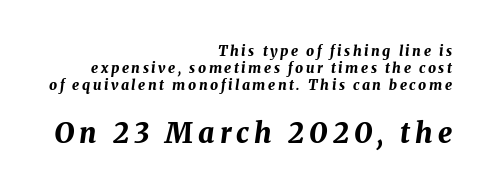
The passage shown is emphatically bold. The passage shown is typed in a proportional face where columns would drift. The axis of the letterforms is tilted away from vertical. Which margin do the lines hug? The right one — the left edge is uneven. The face used here appears at its bigger size in the lower chunk. The strip under each line holds only bare page.
